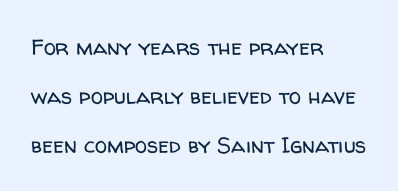
The line-height multiplier appears high, well above default. The specimen omits any rule beneath the text block's lines. The type is set solid horizontally, with unmodified tracking. The strokes are not fattened; the text isn't bold.
